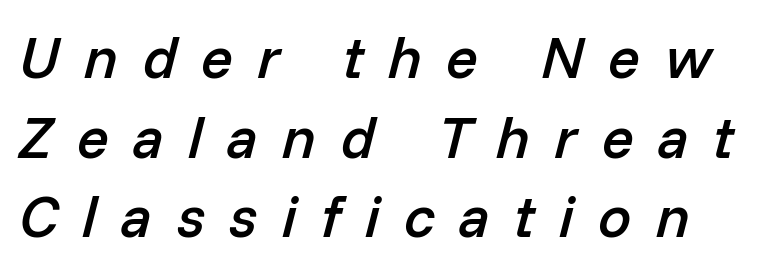
Quick note: underline off. The typesetting leans somewhat heavy: a semibold. These lines were composed using italics. You could only call the tracking loose — the letters float apart. Interline gaps are of average width in this sample.
